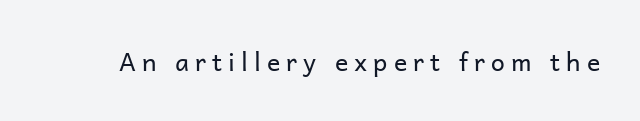
Q: Is the text bold? A: No.
Q: Is the text italic (slanted)? A: No, it is upright.
Q: Is the text underlined? A: No.
Q: Is the spacing between letters normal or unusually wide? A: Unusually wide.
